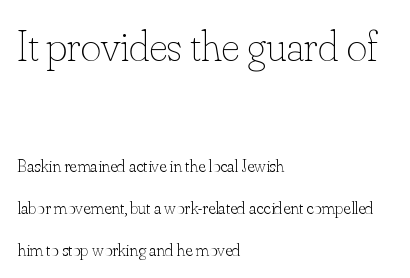
You could not count columns in this text — the font is proportionally spaced. Anything drawn beneath the words? Only blank space. The upper block of text is set noticeably larger than the block beneath it. The axis of the letterforms is exactly vertical. A quiet, ordinary-to-light weight characterises the typeface.
